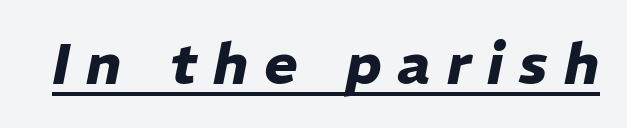
Q: Is the text bold? A: Yes.
Q: Is the text italic (slanted)? A: Yes, it leans right by about 11 degrees.
Q: Is the text underlined? A: Yes.
Q: Is the spacing between letters normal or unusually wide? A: Unusually wide.
Q: Width (condensed, normal, or wide)? A: Normal.
Q: Stroke contrast? A: Low.
Q: x-height? A: Medium.
Q: Monospaced? A: No.
